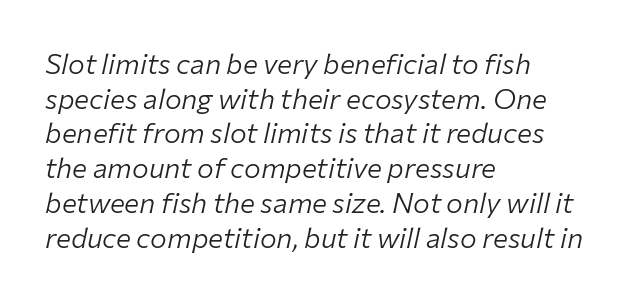
{"italic": "yes", "lean": "right", "slant_degrees": 12, "bold": "no", "weight": "light", "width": "normal", "stroke_contrast": "low", "x_height": "medium", "monospaced": "no", "underline": "no", "align": "left", "line_spacing_ratio": 1.24, "letter_spacing": "normal", "letter_spacing_em": 0.0, "glyph_px": 28}
